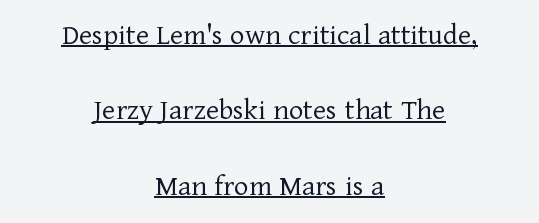
{"serif": "yes", "italic": "no", "bold": "no", "weight": "light", "width": "normal", "stroke_contrast": "low", "x_height": "medium", "monospaced": "no", "underline": "yes", "align": "center", "line_spacing": "loose", "line_spacing_ratio": 2.43, "letter_spacing": "normal", "letter_spacing_em": 0.0, "glyph_px": 31}
